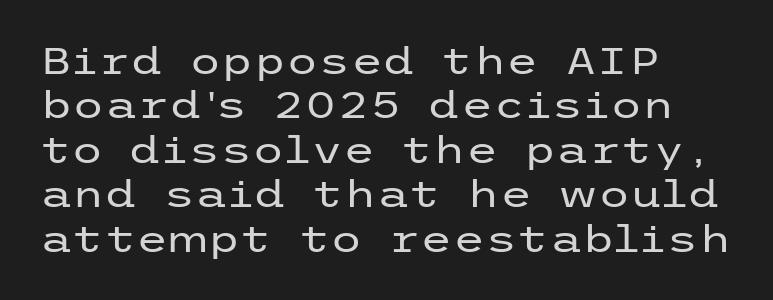
Q: Is the text bold? A: No.
Q: Is the text italic (slanted)? A: No, it is upright.
Q: Is the typeface a serif or a sans-serif typeface? A: Sans-serif.
Q: Is the text underlined? A: No.
Q: How is the paragraph aligned? A: Left-aligned.
Q: Is the spacing between letters normal or unusually wide? A: Normal.
Q: Width (condensed, normal, or wide)? A: Wide.
Q: Stroke contrast? A: Low.
Q: x-height? A: Medium.
